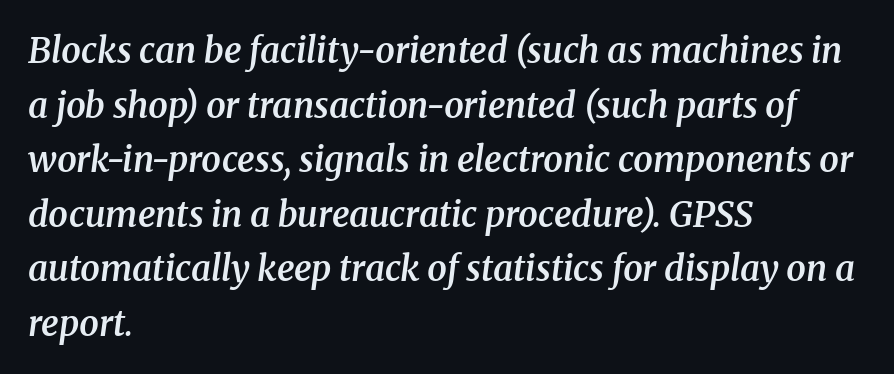
{"serif": "yes", "italic": "yes", "lean": "right", "slant_degrees": 8, "bold": "semi", "weight": "semibold", "width": "normal", "stroke_contrast": "medium", "x_height": "medium", "monospaced": "no", "underline": "no", "align": "left", "line_spacing": "normal", "line_spacing_ratio": 1.56, "letter_spacing": "normal", "letter_spacing_em": 0.0, "glyph_px": 35}
